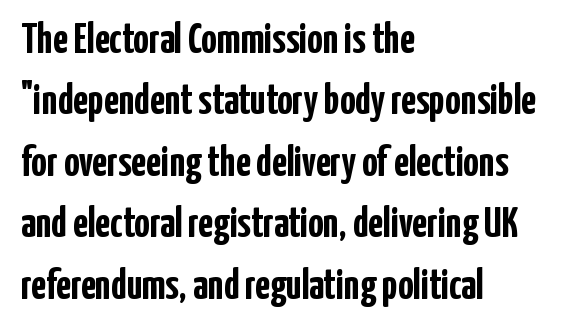
A sans-serif font was chosen for this passage. Rendered with straight, roman letterforms. Honestly, the row spacing looks completely unremarkable. The gap between lines stays unmarked. Think of a printed novel: that variable character pitch is what you see here. The type is set solid horizontally, with unmodified tracking.
